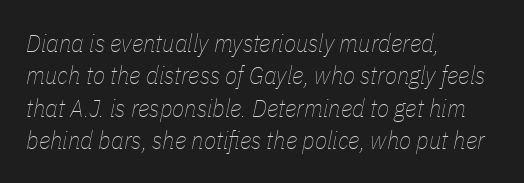
Q: Is the text bold? A: No.
Q: Is the text italic (slanted)? A: Yes, it leans right by about 11 degrees.
Q: Is the text underlined? A: No.
Q: How is the paragraph aligned? A: Left-aligned.
Q: Is the spacing between letters normal or unusually wide? A: Normal.
Q: Is the spacing between lines tight, normal or loose? A: Normal.
